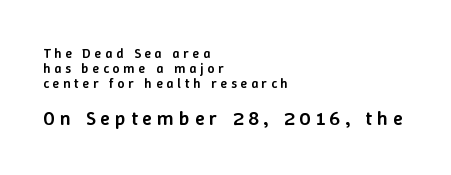
{"italic": "no", "bold": "semi", "underline": "no", "align": "left", "line_spacing": "tight", "line_spacing_ratio": 1.07, "letter_spacing": "wide", "letter_spacing_em": 0.26, "larger_block": "second", "size_ratio": 1.43, "glyph_px": 20}
